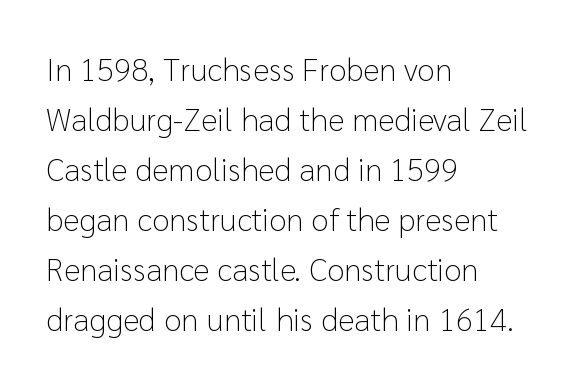
{"serif": "no", "italic": "no", "bold": "no", "weight": "light", "width": "normal", "stroke_contrast": "low", "x_height": "medium", "monospaced": "no", "underline": "no", "align": "left", "line_spacing": "normal", "line_spacing_ratio": 1.56, "letter_spacing": "normal", "letter_spacing_em": 0.0, "glyph_px": 32}
